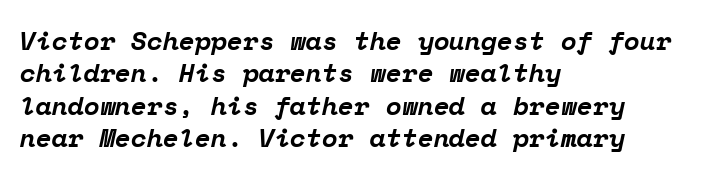
The foot of each line stays bare and open. How are the letters spaced? Ordinarily, with no added tracking. The glyphs have the mass of a bold cut. Reading down the column, the eye jumps a familiar distance to each next line.
